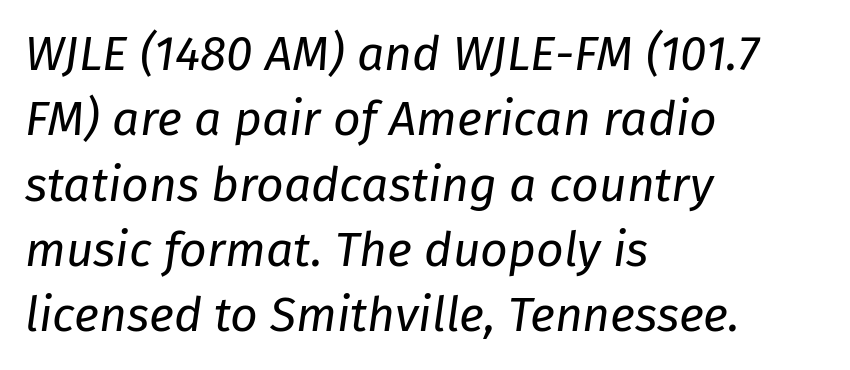
Q: Is the text bold? A: No.
Q: Is the text italic (slanted)? A: Yes, it leans right by about 8 degrees.
Q: Is the text underlined? A: No.
Q: How is the paragraph aligned? A: Left-aligned.
Q: Is the spacing between letters normal or unusually wide? A: Normal.
Q: Is the spacing between lines tight, normal or loose? A: Normal.
Q: Width (condensed, normal, or wide)? A: Normal.
Q: Stroke contrast? A: Low.
Q: x-height? A: Medium.
Q: Monospaced? A: No.
